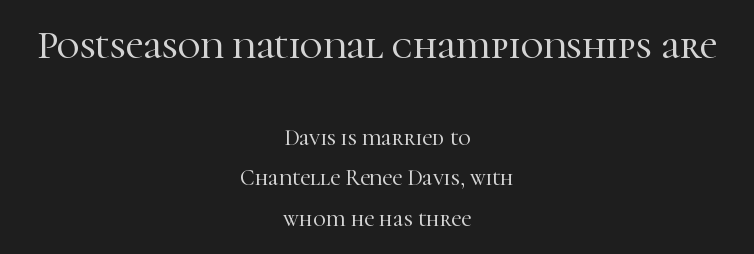
The image shows 39 px serif type, upright; set centered, line spacing 1.84x, normal letter spacing, not underlined; the first (top) block is 1.77x larger; high stroke contrast and a medium x-height.
